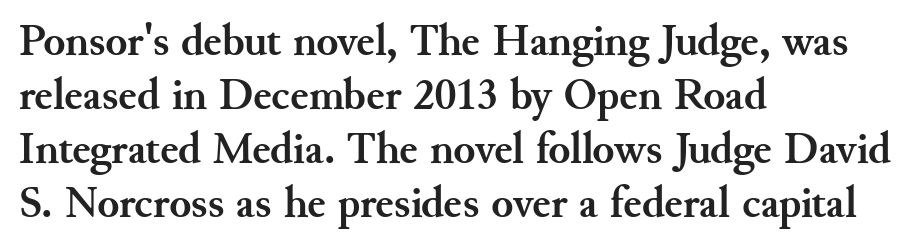
Q: Is the text bold? A: Yes.
Q: Is the text italic (slanted)? A: No, it is upright.
Q: Is the typeface a serif or a sans-serif typeface? A: Serif.
Q: Is the text underlined? A: No.
Q: How is the paragraph aligned? A: Left-aligned.
Q: Is the spacing between letters normal or unusually wide? A: Normal.
Q: Width (condensed, normal, or wide)? A: Normal.
Q: Stroke contrast? A: Medium.
Q: x-height? A: Small.
Q: Monospaced? A: No.
